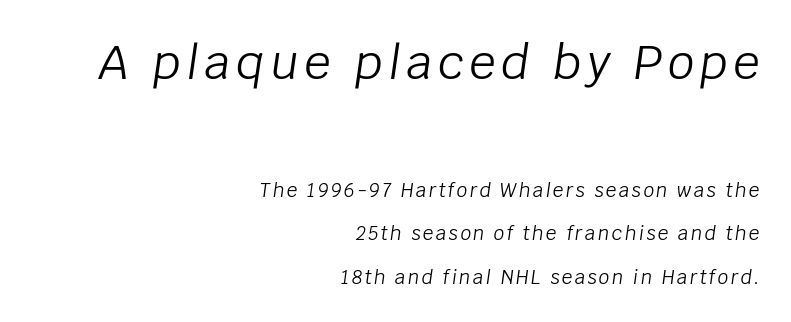
Q: Is the text bold? A: No.
Q: Is the text italic (slanted)? A: Yes, it leans right by about 8 degrees.
Q: Is the text underlined? A: No.
Q: How is the paragraph aligned? A: Right-aligned.
Q: Is the spacing between lines tight, normal or loose? A: Loose.
Q: Which block of text is set in a larger size, the first (top) or the second (bottom)? A: The first (top) one.
Q: Width (condensed, normal, or wide)? A: Normal.
Q: Stroke contrast? A: Low.
Q: x-height? A: Large.
Q: Monospaced? A: No.
